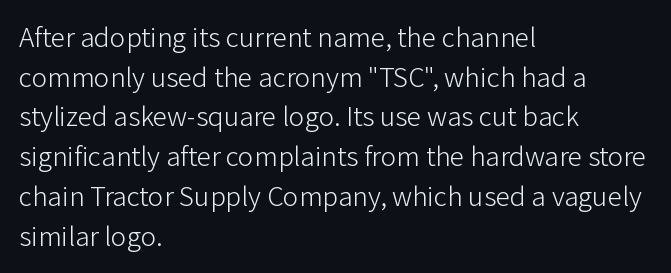
Notice how the stems are strictly vertical — no italics here. The strokes are not fattened; the text isn't bold. The letterforms sit shoulder to shoulder at normal distance. The strip under each line holds only bare page.
